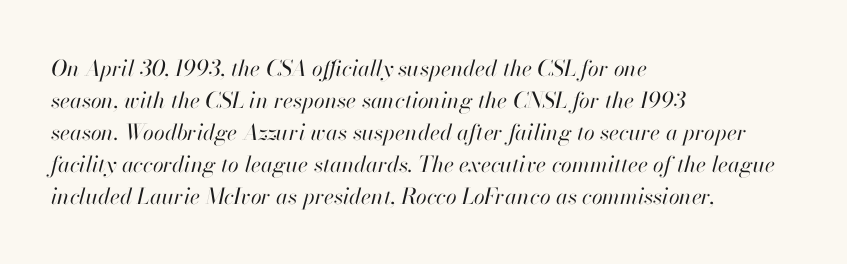
{"italic": "yes", "lean": "right", "slant_degrees": 13, "bold": "no", "underline": "no", "align": "left", "line_spacing": "normal", "line_spacing_ratio": 1.45, "letter_spacing": "normal", "letter_spacing_em": 0.0, "glyph_px": 22}
